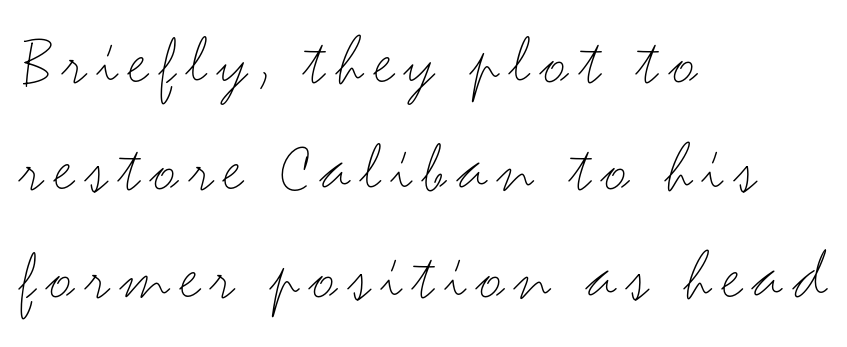
Q: Is the text bold? A: No.
Q: Is the text italic (slanted)? A: Yes.
Q: Is the typeface a serif or a sans-serif typeface? A: Sans-serif.
Q: Is the text underlined? A: No.
Q: How is the paragraph aligned? A: Left-aligned.
Q: Is the spacing between lines tight, normal or loose? A: Normal.
Q: Width (condensed, normal, or wide)? A: Wide.
Q: Stroke contrast? A: Medium.
Q: x-height? A: Small.
Q: Monospaced? A: No.
